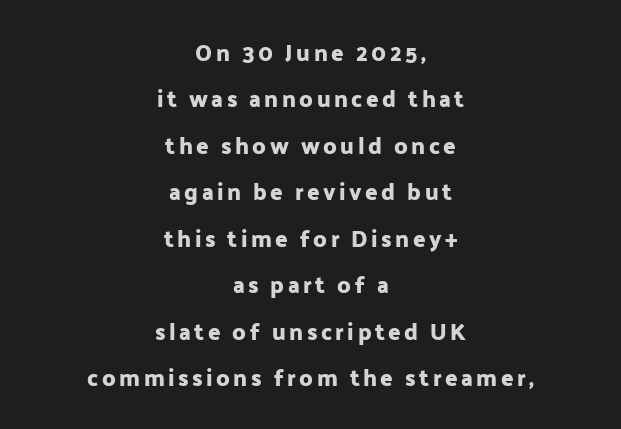
{"italic": "no", "underline": "no", "align": "center", "line_spacing": "loose", "line_spacing_ratio": 2.02, "glyph_px": 23}
